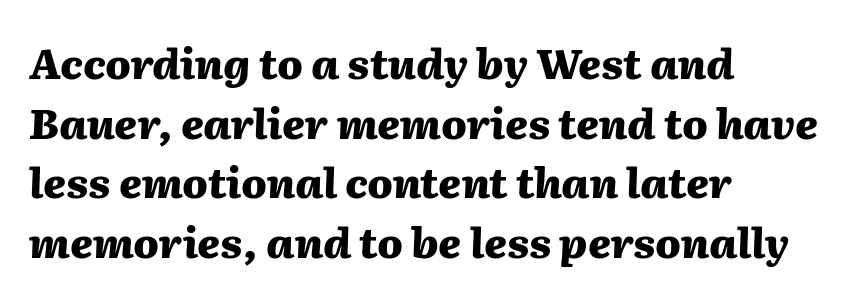
Quick note: interline space is typical. The letters advance in unequal steps, a hallmark of proportional type. It's the slanting kind of type. These lines keep a tight, regular rhythm from letter to letter.
